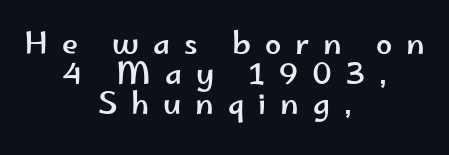
Q: Is the text italic (slanted)? A: No, it is upright.
Q: Is the typeface a serif or a sans-serif typeface? A: Sans-serif.
Q: Is the text underlined? A: No.
Q: How is the paragraph aligned? A: Centered.
Q: Is the spacing between letters normal or unusually wide? A: Unusually wide.
Q: Is the spacing between lines tight, normal or loose? A: Tight.
Q: Width (condensed, normal, or wide)? A: Wide.
Q: Stroke contrast? A: Low.
Q: x-height? A: Small.
Q: Monospaced? A: No.
